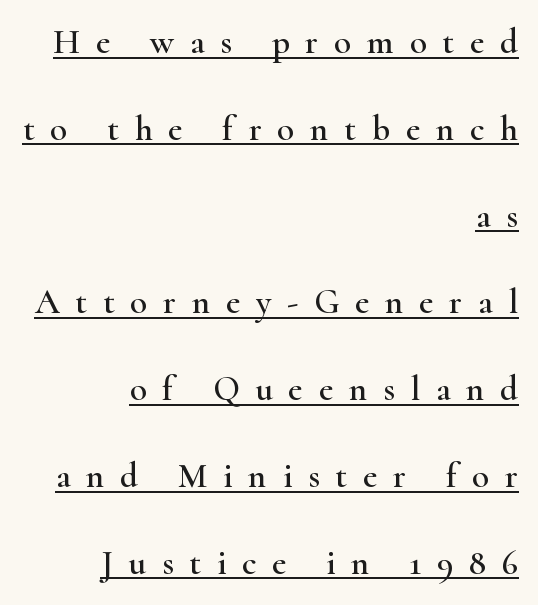
{"serif": "yes", "italic": "no", "width": "wide", "stroke_contrast": "high", "x_height": "small", "monospaced": "no", "underline": "yes", "align": "right", "line_spacing": "loose", "line_spacing_ratio": 2.48, "letter_spacing": "wide", "letter_spacing_em": 0.45, "glyph_px": 35}
